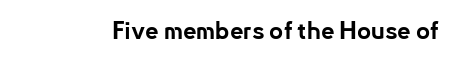
The image shows 24 px bold type, upright; set normal letter spacing, not underlined.
